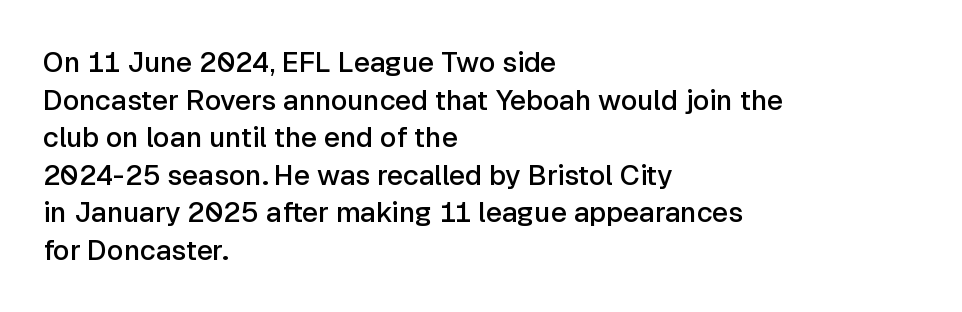
The face used here is proportionally spaced, like ordinary book or web type. Posture: straight, roman, zero tilt. Moderately thickened strokes mark this as semibold type. Regarding serifs, this sample does without them.
